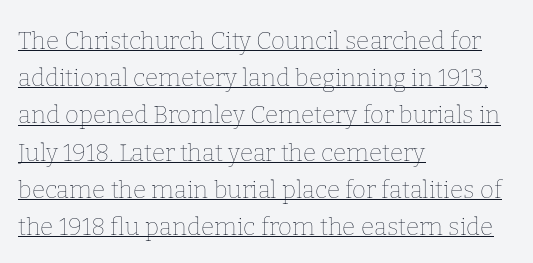
{"italic": "no", "bold": "no", "underline": "yes", "align": "left", "line_spacing": "normal", "line_spacing_ratio": 1.55, "letter_spacing": "normal", "letter_spacing_em": 0.0, "glyph_px": 24}
